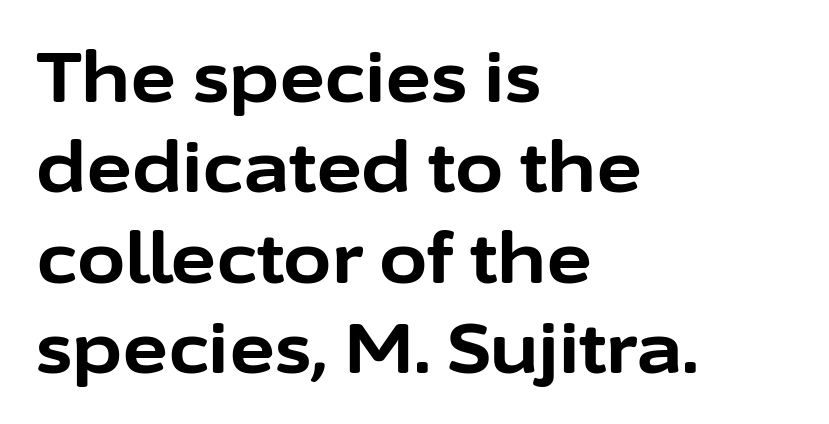
Q: Is the text bold? A: Yes.
Q: Is the text italic (slanted)? A: No, it is upright.
Q: Is the typeface a serif or a sans-serif typeface? A: Sans-serif.
Q: Is the text underlined? A: No.
Q: How is the paragraph aligned? A: Left-aligned.
Q: Is the spacing between letters normal or unusually wide? A: Normal.
Q: Is the spacing between lines tight, normal or loose? A: Normal.
Q: Width (condensed, normal, or wide)? A: Normal.
Q: Stroke contrast? A: Low.
Q: x-height? A: Medium.
Q: Monospaced? A: No.
